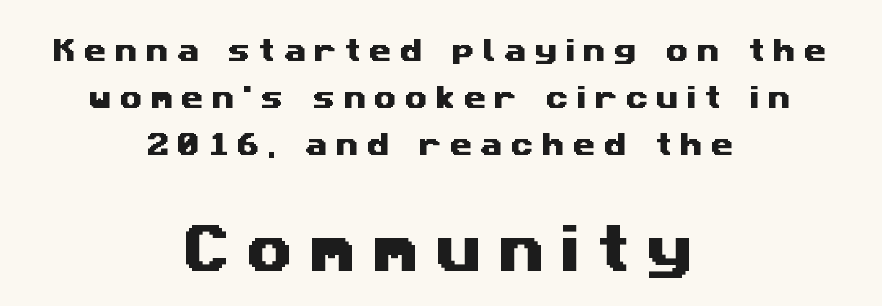
{"serif": "no", "width": "wide", "stroke_contrast": "medium", "x_height": "medium", "monospaced": "no", "underline": "no", "align": "center", "line_spacing_ratio": 1.8, "letter_spacing": "wide", "letter_spacing_em": 0.31, "larger_block": "second", "size_ratio": 2.04, "glyph_px": 53}
